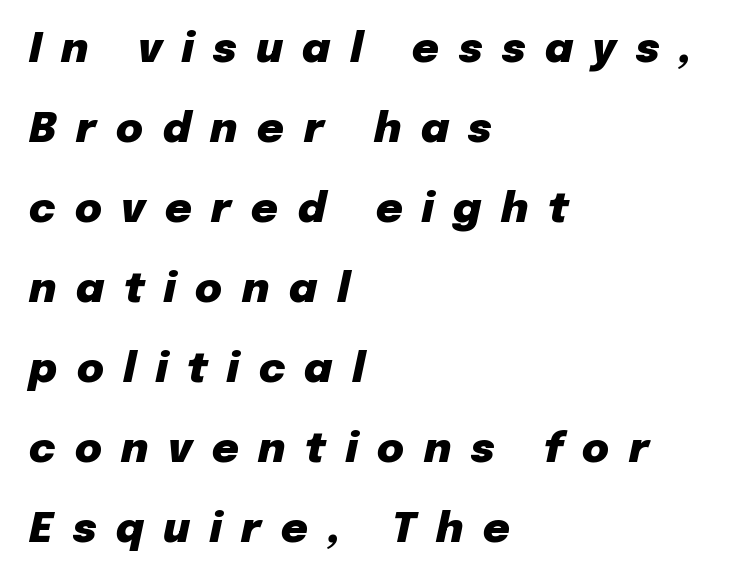
Q: Is the text bold? A: Yes.
Q: Is the text italic (slanted)? A: Yes, it leans right by about 12 degrees.
Q: Is the text underlined? A: No.
Q: How is the paragraph aligned? A: Left-aligned.
Q: Is the spacing between letters normal or unusually wide? A: Unusually wide.
Q: Is the spacing between lines tight, normal or loose? A: Loose.
Q: Width (condensed, normal, or wide)? A: Normal.
Q: Stroke contrast? A: Low.
Q: x-height? A: Medium.
Q: Monospaced? A: No.
